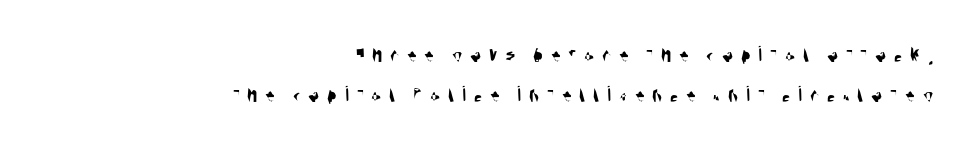
Q: Is the text underlined? A: No.
Q: How is the paragraph aligned? A: Right-aligned.
Q: Is the spacing between letters normal or unusually wide? A: Unusually wide.
